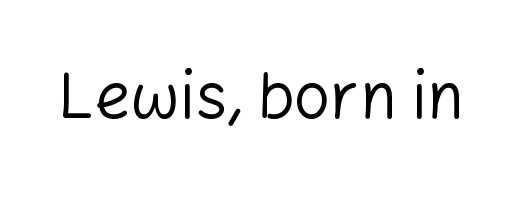
Q: Is the text bold? A: No.
Q: Is the text italic (slanted)? A: No, it is upright.
Q: Is the typeface a serif or a sans-serif typeface? A: Sans-serif.
Q: Is the text underlined? A: No.
Q: Is the spacing between letters normal or unusually wide? A: Normal.
Q: Width (condensed, normal, or wide)? A: Normal.
Q: Stroke contrast? A: Low.
Q: x-height? A: Medium.
Q: Monospaced? A: No.
